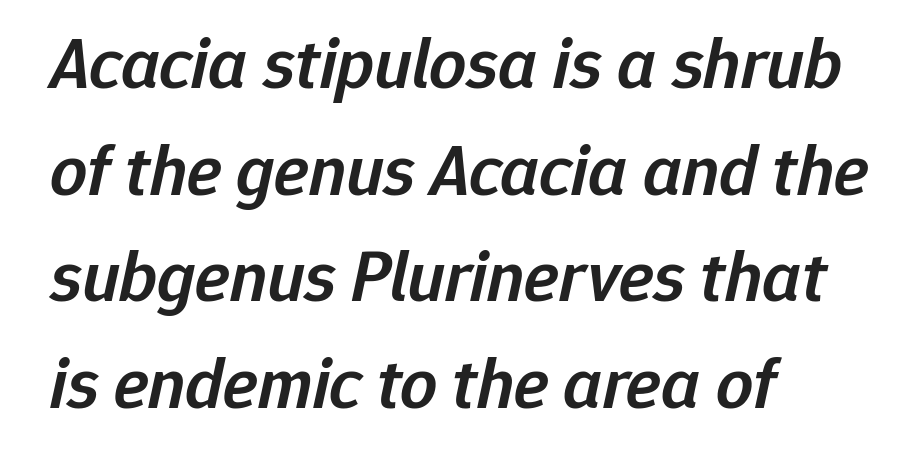
Q: Is the text bold? A: Semi-bold.
Q: Is the text italic (slanted)? A: Yes, it leans right by about 12 degrees.
Q: Is the text underlined? A: No.
Q: How is the paragraph aligned? A: Left-aligned.
Q: Is the spacing between letters normal or unusually wide? A: Normal.
Q: Is the spacing between lines tight, normal or loose? A: Normal.
Q: Width (condensed, normal, or wide)? A: Normal.
Q: Stroke contrast? A: Low.
Q: x-height? A: Medium.
Q: Monospaced? A: No.
